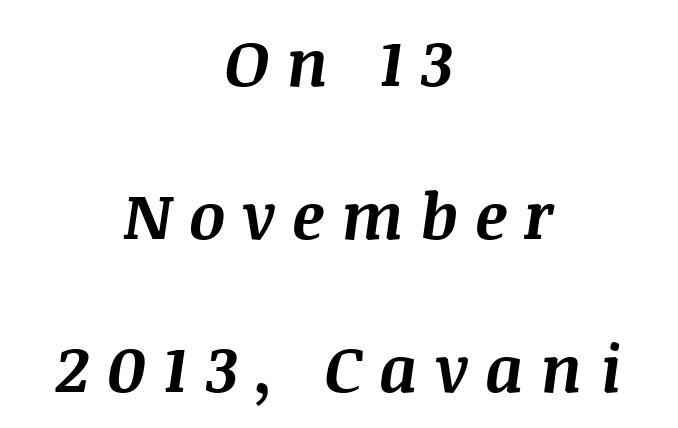
Chunky letters — that's bold for sure. Whoever set this chose breathing room over compactness in the vertical rhythm. Descender tails drop into unmarked territory. Looks like regular typesetting: each glyph gets only the width it needs.
